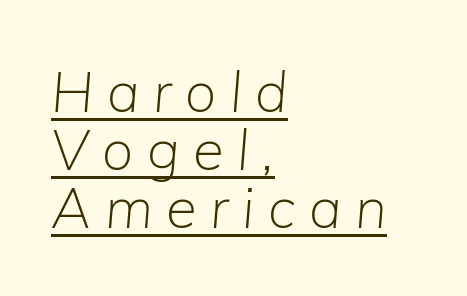
{"italic": "yes", "lean": "right", "slant_degrees": 5, "bold": "no", "weight": "light", "width": "normal", "stroke_contrast": "low", "x_height": "medium", "monospaced": "no", "underline": "yes", "align": "left", "line_spacing": "tight", "line_spacing_ratio": 1.04, "letter_spacing": "wide", "letter_spacing_em": 0.24, "glyph_px": 56}
